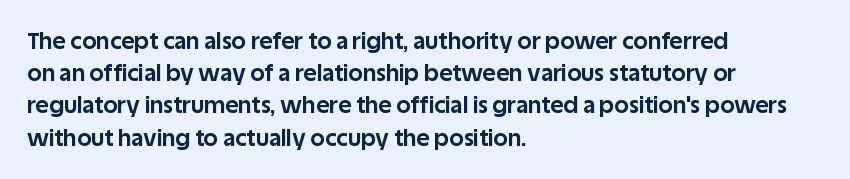
The image shows 23 px bold type, upright; set left-aligned, normal line spacing (1.4x), normal letter spacing, not underlined.
